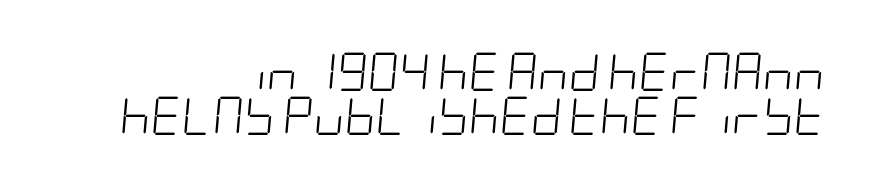
The image shows 38 px light, condensed type, italic (leaning right); set line spacing 1.17x, normal letter spacing, not underlined; low stroke contrast and a large x-height.
